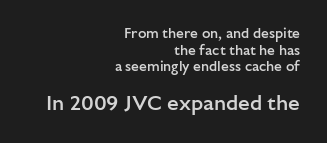
{"italic": "no", "bold": "semi", "underline": "no", "align": "right", "line_spacing_ratio": 1.19, "letter_spacing": "normal", "letter_spacing_em": 0.0, "larger_block": "second", "size_ratio": 1.5, "glyph_px": 21}
